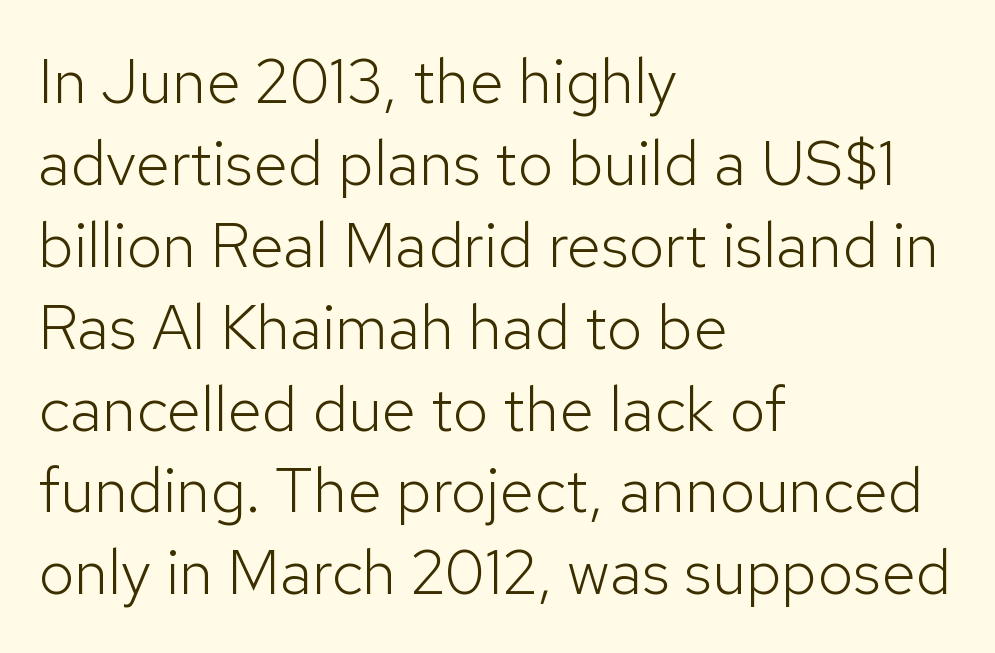
Inter-character spacing is left at the font's built-in metrics. Think of a printed novel: that variable character pitch is what you see here. Vertically, the passage feels balanced, rows spaced as you'd expect. The strokes are not fattened; the text isn't bold. Short and long lines alike share a common starting point at left.
